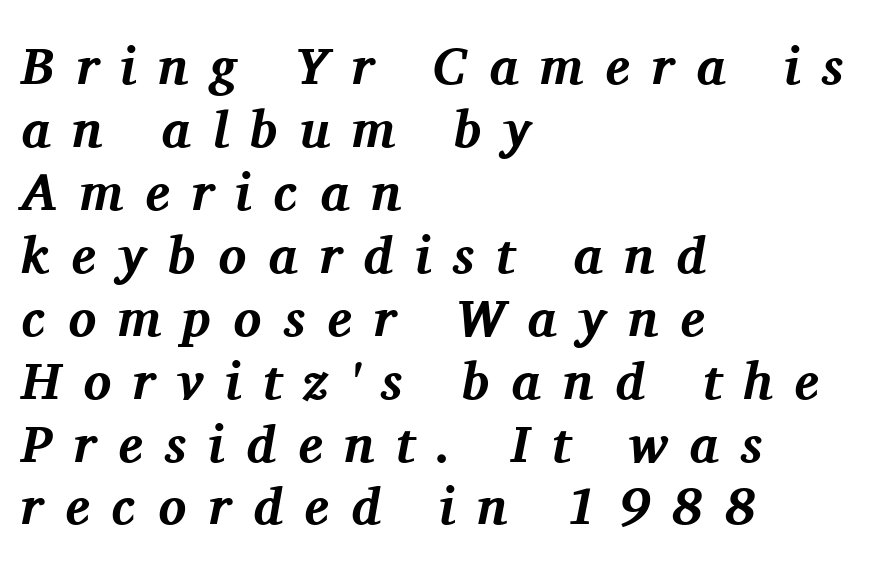
Q: Is the text bold? A: Yes.
Q: Is the text italic (slanted)? A: Yes, it leans right by about 11 degrees.
Q: Is the typeface a serif or a sans-serif typeface? A: Serif.
Q: Is the text underlined? A: No.
Q: How is the paragraph aligned? A: Left-aligned.
Q: Is the spacing between letters normal or unusually wide? A: Unusually wide.
Q: Width (condensed, normal, or wide)? A: Normal.
Q: Stroke contrast? A: Medium.
Q: x-height? A: Medium.
Q: Monospaced? A: No.
